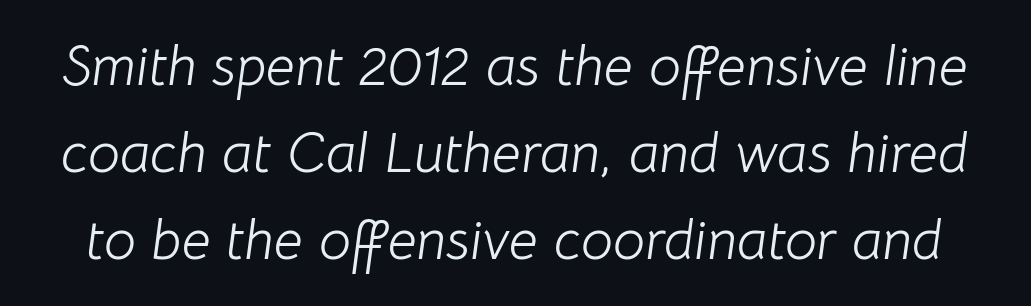
Q: Is the text bold? A: No.
Q: Is the text italic (slanted)? A: Yes, it leans right by about 8 degrees.
Q: Is the text underlined? A: No.
Q: Is the spacing between letters normal or unusually wide? A: Normal.
Q: Is the spacing between lines tight, normal or loose? A: Normal.
Q: Width (condensed, normal, or wide)? A: Normal.
Q: Stroke contrast? A: Low.
Q: x-height? A: Medium.
Q: Monospaced? A: No.
